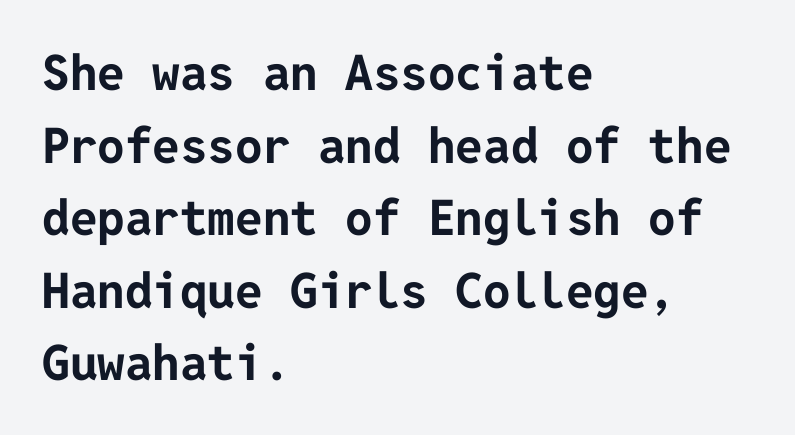
{"serif": "no", "italic": "no", "bold": "yes", "weight": "bold", "width": "normal", "stroke_contrast": "low", "x_height": "medium", "underline": "no", "align": "left", "line_spacing": "normal", "line_spacing_ratio": 1.48, "letter_spacing": "normal", "letter_spacing_em": 0.0, "glyph_px": 49}
